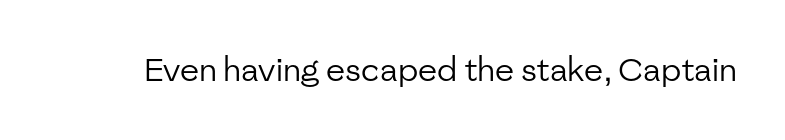
The rendering keeps characters at their native spacing. Each letter's strokes conclude bluntly, with no projecting serifs. Heaviness? Minimal to ordinary, like unemphasized prose. Clear beneath every line of the passage. Character widths vary here, with narrow letters taking less room than wide ones.
